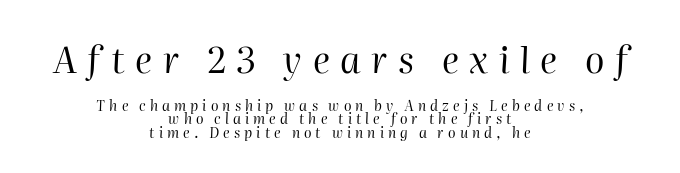
Q: Is the text bold? A: No.
Q: Is the text italic (slanted)? A: Yes, it leans right by about 2 degrees.
Q: Is the text underlined? A: No.
Q: How is the paragraph aligned? A: Centered.
Q: Is the spacing between letters normal or unusually wide? A: Unusually wide.
Q: Is the spacing between lines tight, normal or loose? A: Tight.
Q: Which block of text is set in a larger size, the first (top) or the second (bottom)? A: The first (top) one.
Q: Width (condensed, normal, or wide)? A: Normal.
Q: Stroke contrast? A: High.
Q: x-height? A: Medium.
Q: Monospaced? A: No.
